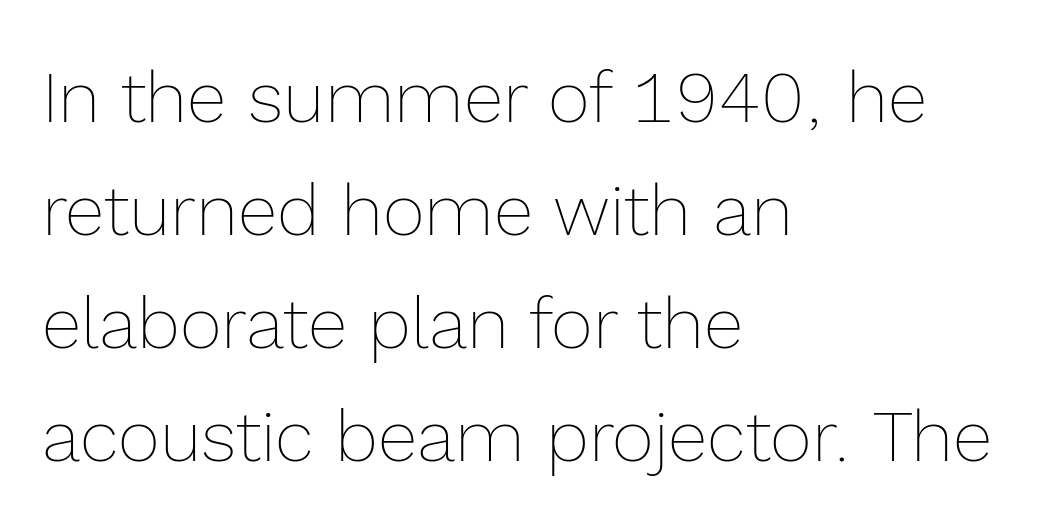
Q: Is the text bold? A: No.
Q: Is the text italic (slanted)? A: No, it is upright.
Q: Is the text underlined? A: No.
Q: How is the paragraph aligned? A: Left-aligned.
Q: Is the spacing between letters normal or unusually wide? A: Normal.
Q: Is the spacing between lines tight, normal or loose? A: Normal.
Q: Width (condensed, normal, or wide)? A: Normal.
Q: x-height? A: Medium.
Q: Monospaced? A: No.
